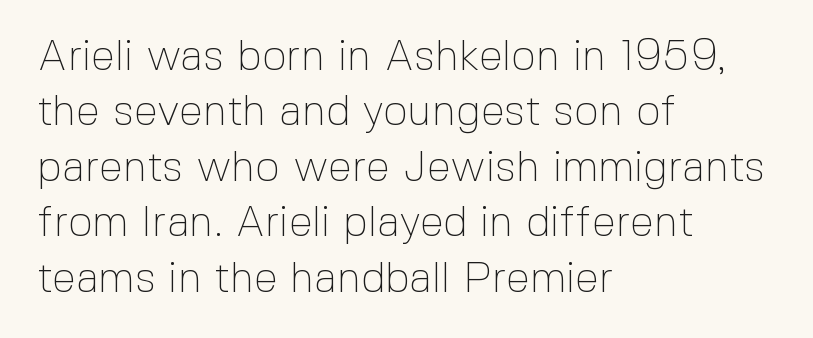
Q: Is the text bold? A: No.
Q: Is the text italic (slanted)? A: No, it is upright.
Q: Is the typeface a serif or a sans-serif typeface? A: Sans-serif.
Q: Is the text underlined? A: No.
Q: How is the paragraph aligned? A: Left-aligned.
Q: Is the spacing between letters normal or unusually wide? A: Normal.
Q: Is the spacing between lines tight, normal or loose? A: Normal.
Q: Width (condensed, normal, or wide)? A: Normal.
Q: x-height? A: Medium.
Q: Monospaced? A: No.
